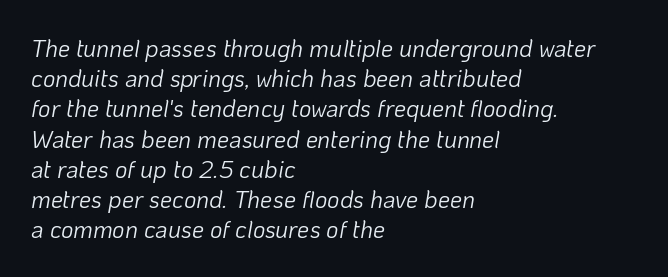
Q: Is the text bold? A: No.
Q: Is the text italic (slanted)? A: Yes, it leans right by about 10 degrees.
Q: Is the text underlined? A: No.
Q: How is the paragraph aligned? A: Left-aligned.
Q: Is the spacing between letters normal or unusually wide? A: Normal.
Q: Is the spacing between lines tight, normal or loose? A: Normal.
